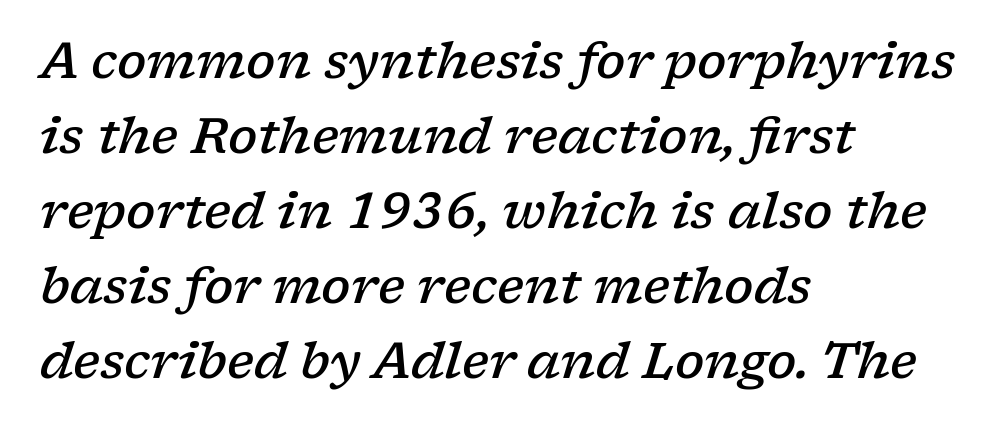
The image shows 49 px semibold, wide serif type, italic (leaning right); set left-aligned, normal line spacing (1.53x), normal letter spacing, not underlined; low stroke contrast and a medium x-height.
